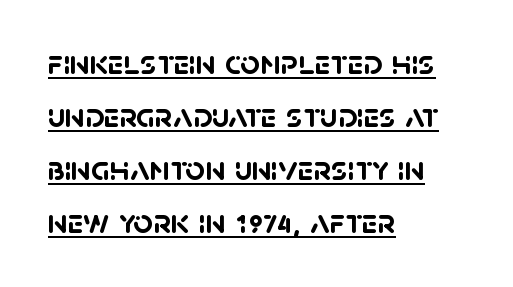
The passage shown stacks its lines at a standard gap. The compositor pushed each line to the left boundary. The gaps between neighbouring characters are ordinary and unremarkable. To sum up the face: it is a sans, with no serifs.
